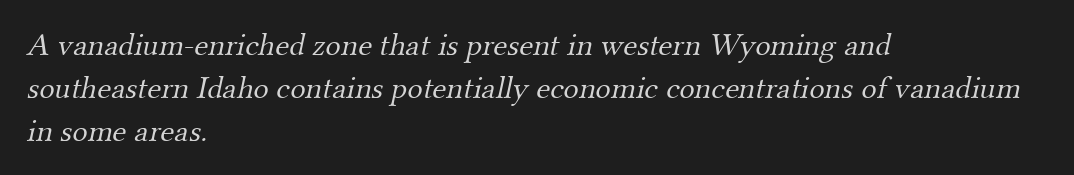
To sum up the face: it has serifs. Glyph-to-glyph distance matches everyday printed text. Leading matches the norm, producing a regular column. The text block is weighted toward the left margin, trailing off unevenly rightward. The area under the type is left untouched.
